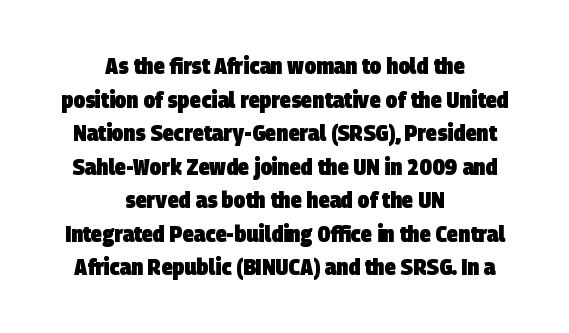
Q: Is the text bold? A: Yes.
Q: Is the text underlined? A: No.
Q: How is the paragraph aligned? A: Centered.
Q: Is the spacing between letters normal or unusually wide? A: Normal.
Q: Is the spacing between lines tight, normal or loose? A: Normal.
